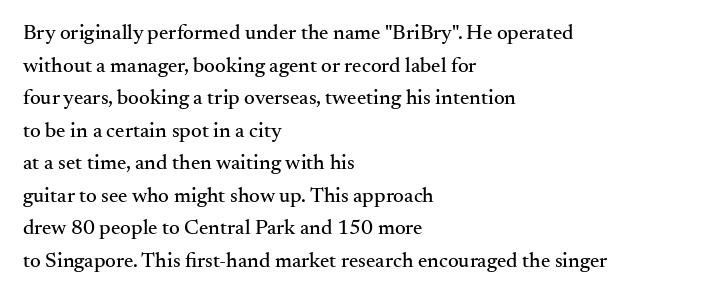
Q: Is the text italic (slanted)? A: No, it is upright.
Q: Is the text underlined? A: No.
Q: How is the paragraph aligned? A: Left-aligned.
Q: Is the spacing between letters normal or unusually wide? A: Normal.
Q: Is the spacing between lines tight, normal or loose? A: Normal.
